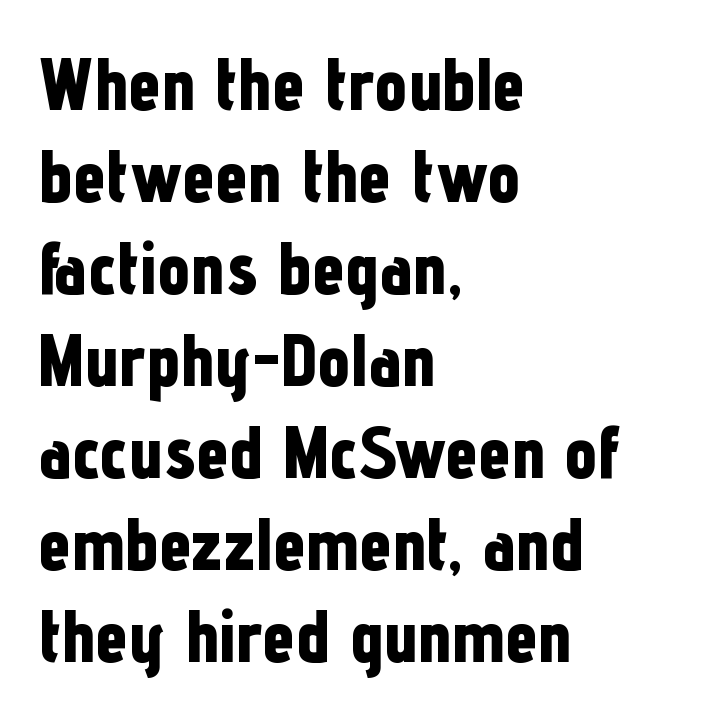
Observe the absence of serifs on each vertical stroke in this sample. Underline: absent. Is the letter spacing exaggerated? No — it looks like the ordinary default. The leading is moderate, giving the passage an even texture. Upright lettering throughout. In terms of weight, the rendering is a true, heavy bold.
